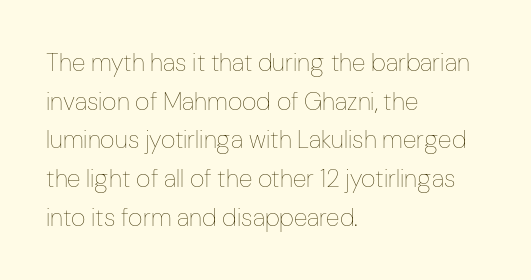
The image shows 25 px text type, upright; set left-aligned, normal line spacing (1.55x), normal letter spacing, not underlined.
